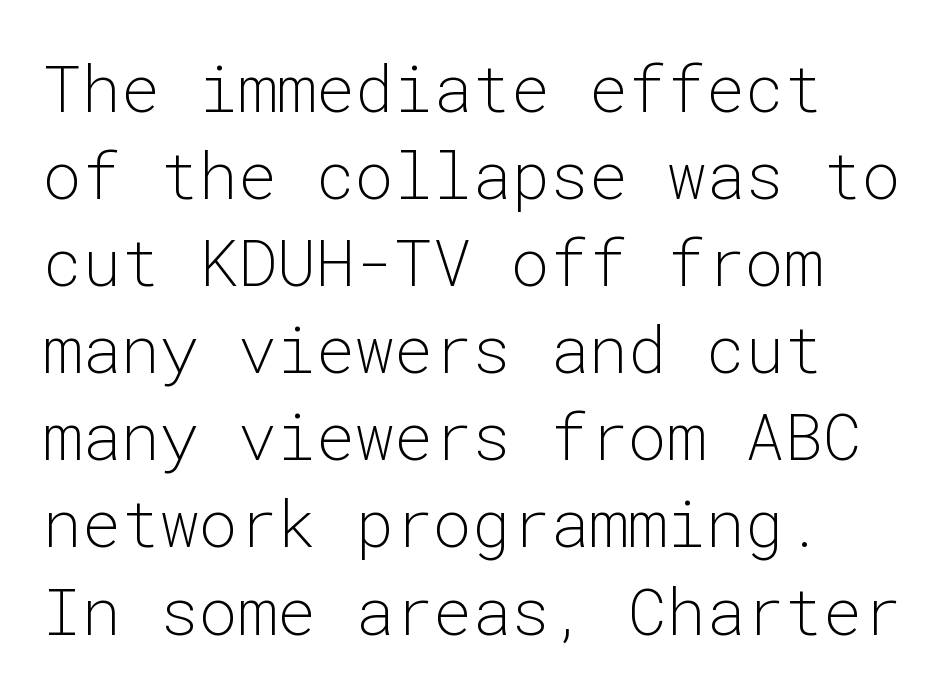
Students, note that the glyphs here touch the page at normal intervals. The strip under each line holds only bare page. Serifs: no, the terminals of the letterforms are clean. The designer left line spacing at the default.
